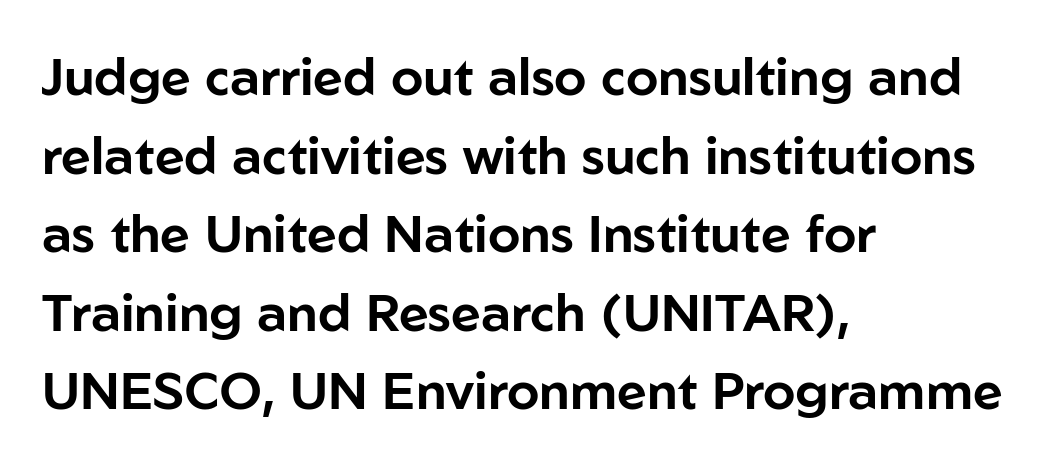
The leading is moderate, giving the passage an even texture. The typesetter chose a ragged-right arrangement here. The face used here is a sans, in the tradition of grotesques and geometrics. Do the letters lean? They stand straight. The letters sit at their default tracking, neither squeezed nor spread. Quick note: underline off.
